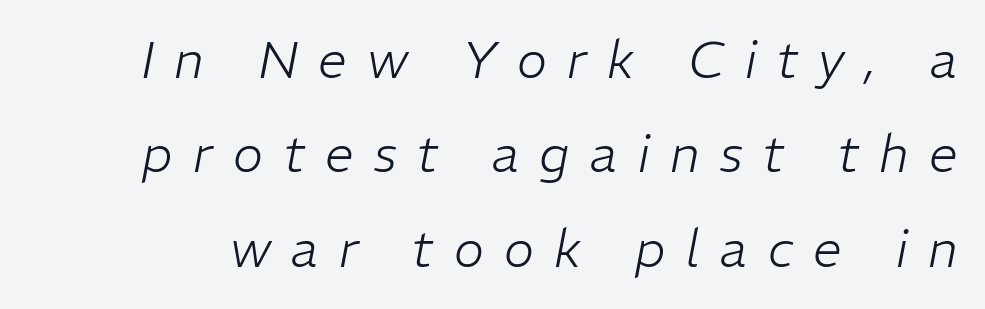
Q: Is the text bold? A: No.
Q: Is the text italic (slanted)? A: Yes, it leans right by about 11 degrees.
Q: Is the text underlined? A: No.
Q: Is the spacing between letters normal or unusually wide? A: Unusually wide.
Q: Width (condensed, normal, or wide)? A: Normal.
Q: Stroke contrast? A: Low.
Q: x-height? A: Medium.
Q: Monospaced? A: No.
